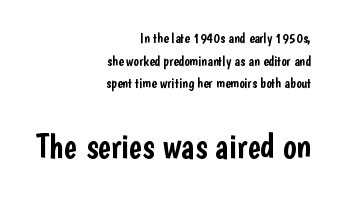
Q: Is the text italic (slanted)? A: No, it is upright.
Q: Is the typeface a serif or a sans-serif typeface? A: Sans-serif.
Q: Is the text underlined? A: No.
Q: How is the paragraph aligned? A: Right-aligned.
Q: Is the spacing between letters normal or unusually wide? A: Normal.
Q: Is the spacing between lines tight, normal or loose? A: Normal.
Q: Which block of text is set in a larger size, the first (top) or the second (bottom)? A: The second (bottom) one.
Q: Width (condensed, normal, or wide)? A: Condensed.
Q: Stroke contrast? A: Low.
Q: x-height? A: Medium.
Q: Monospaced? A: No.
